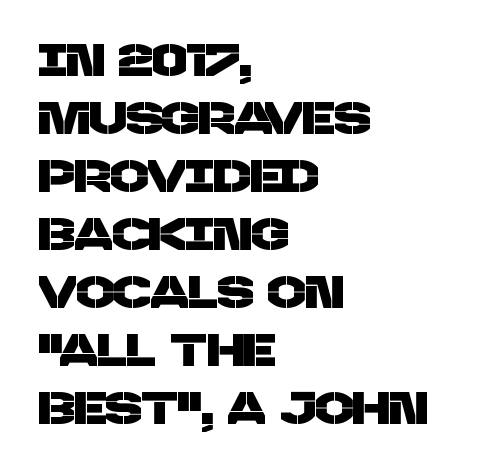
{"serif": "no", "width": "normal", "stroke_contrast": "low", "x_height": "large", "monospaced": "no", "underline": "no", "align": "left", "line_spacing": "normal", "line_spacing_ratio": 1.29, "letter_spacing": "normal", "letter_spacing_em": 0.0, "glyph_px": 45}
